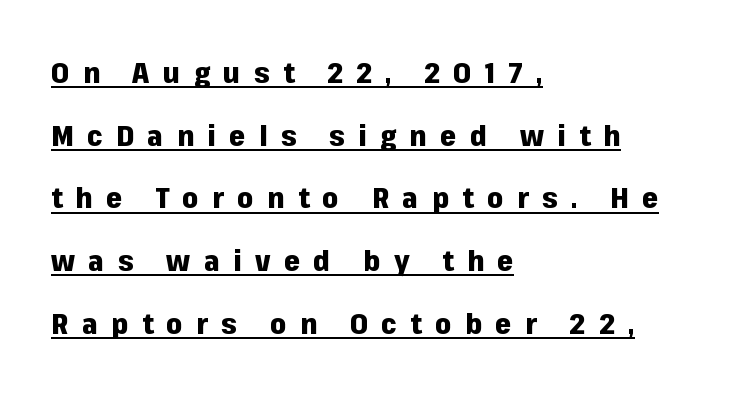
{"serif": "no", "italic": "no", "bold": "yes", "weight": "heavy", "width": "normal", "stroke_contrast": "low", "x_height": "medium", "monospaced": "no", "underline": "yes", "align": "left", "line_spacing": "loose", "line_spacing_ratio": 2.16, "letter_spacing": "wide", "letter_spacing_em": 0.46, "glyph_px": 29}
